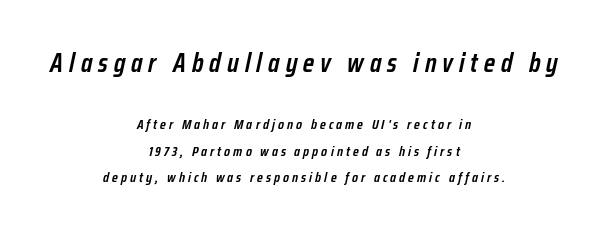
Characters follow at a spacing far wider than the type designer built in. Typeset on center — no edge is straight. What weight is shown? A semibold, between regular and bold. Glance below the letters and you will spot only blank space. Between these two stacked blocks, the higher one wins on size.
